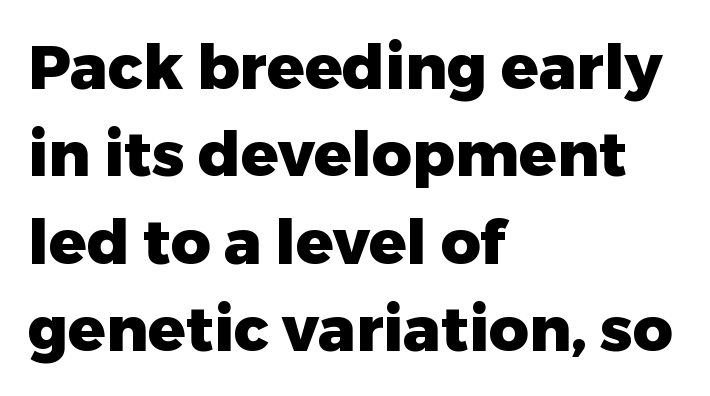
No feet cap the strokes, marking this as sans-serif type. The words here are not underlined. Ordinary non-slanted type is in use. Quick note: interline space is typical.
